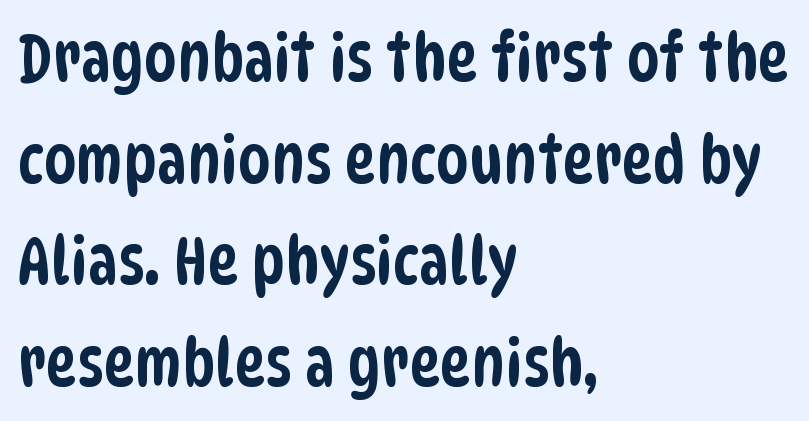
{"serif": "no", "width": "condensed", "stroke_contrast": "low", "x_height": "large", "monospaced": "no", "underline": "no", "align": "left", "line_spacing": "normal", "line_spacing_ratio": 1.54, "letter_spacing": "normal", "letter_spacing_em": 0.0, "glyph_px": 66}
